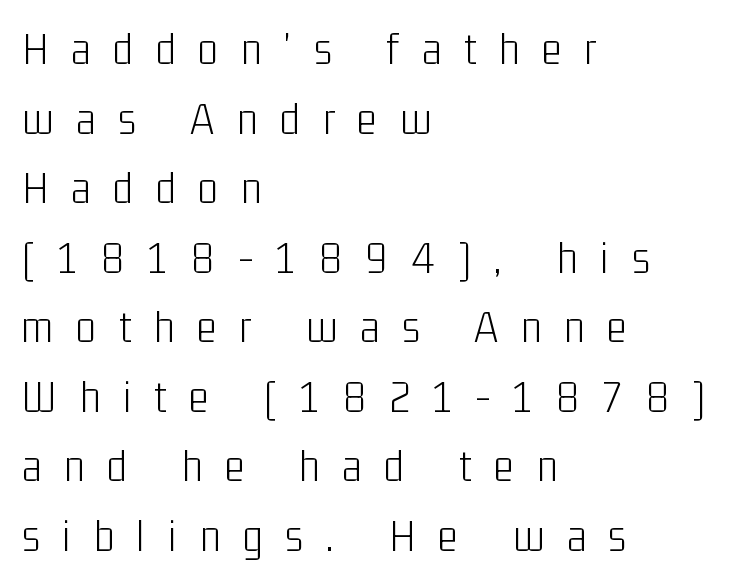
The image shows 47 px light, condensed sans-serif type, upright; set left-aligned, normal line spacing (1.48x), unusually wide letter spacing (+0.49 em), not underlined; low stroke contrast and a medium x-height.
